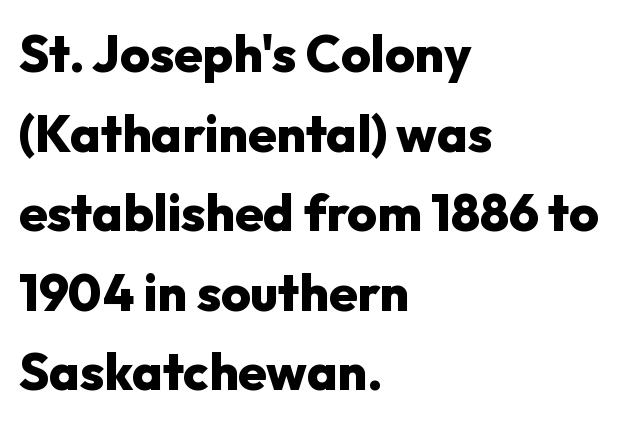
Reading down the block, your eye returns to a fixed left position each line. The passage shown stacks its lines at a standard gap. The face used here is proportionally spaced, like ordinary book or web type. Serif or sans? Sans — the stroke terminals are bare.
